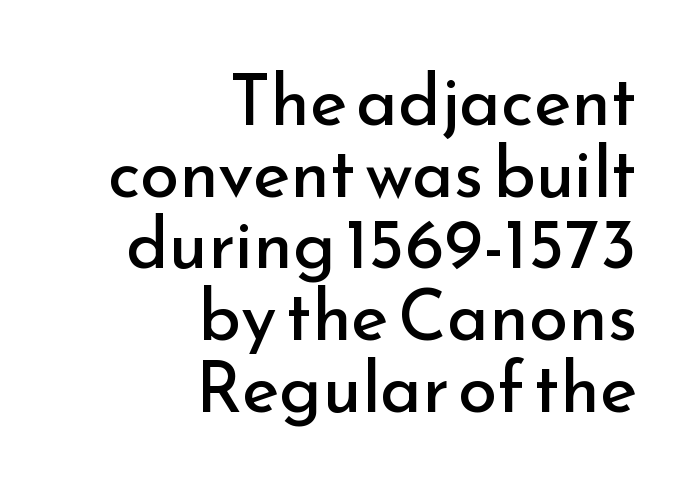
{"serif": "no", "italic": "no", "bold": "no", "weight": "regular", "width": "normal", "stroke_contrast": "low", "x_height": "small", "monospaced": "no", "underline": "no", "align": "right", "line_spacing": "tight", "line_spacing_ratio": 1.01, "letter_spacing": "normal", "letter_spacing_em": 0.0, "glyph_px": 71}
